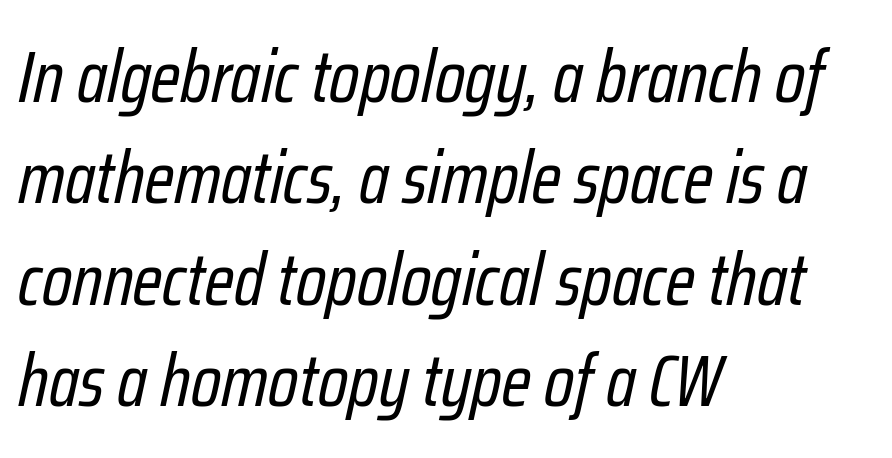
Q: Is the text bold? A: No.
Q: Is the text italic (slanted)? A: Yes, it leans right by about 12 degrees.
Q: Is the text underlined? A: No.
Q: How is the paragraph aligned? A: Left-aligned.
Q: Is the spacing between letters normal or unusually wide? A: Normal.
Q: Is the spacing between lines tight, normal or loose? A: Normal.
Q: Width (condensed, normal, or wide)? A: Condensed.
Q: Stroke contrast? A: Low.
Q: x-height? A: Medium.
Q: Monospaced? A: No.
